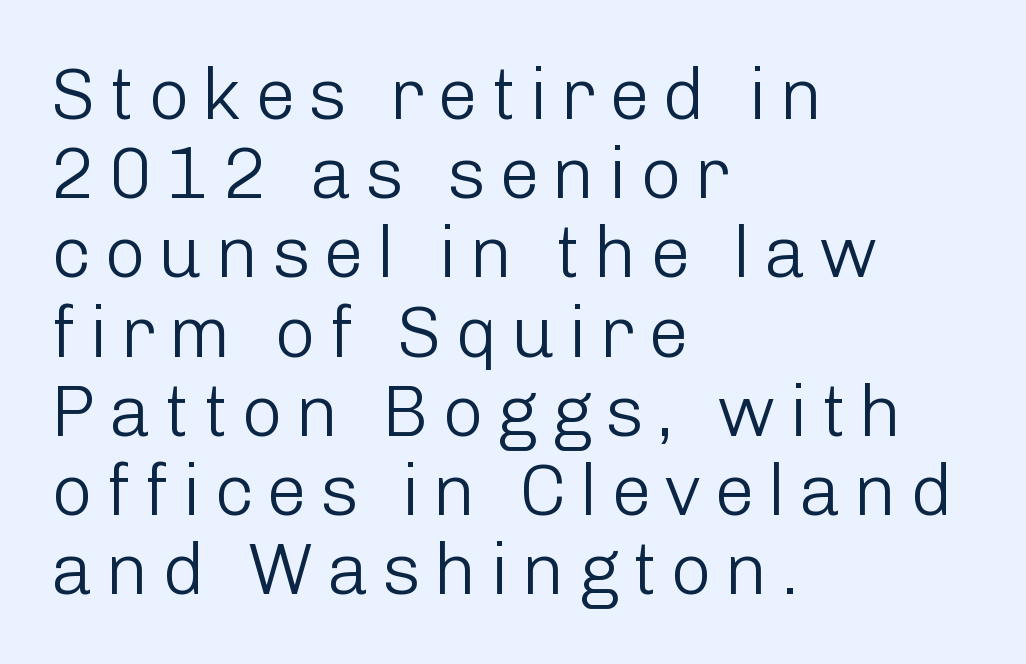
The image shows 72 px light sans-serif type, upright; set left-aligned, tight line spacing (1.1x), not underlined; low stroke contrast and a medium x-height.
